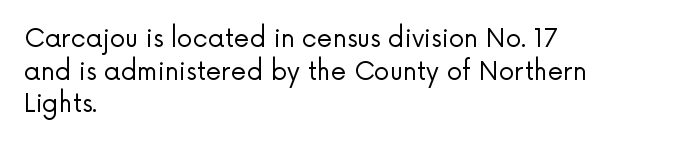
{"italic": "no", "bold": "no", "underline": "no", "align": "left", "line_spacing": "normal", "line_spacing_ratio": 1.31, "letter_spacing": "normal", "letter_spacing_em": 0.0, "glyph_px": 25}
